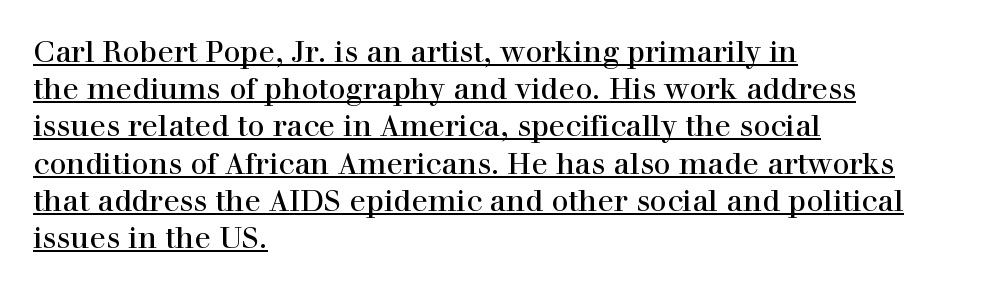
Q: Is the text italic (slanted)? A: No, it is upright.
Q: Is the typeface a serif or a sans-serif typeface? A: Serif.
Q: Is the text underlined? A: Yes.
Q: How is the paragraph aligned? A: Left-aligned.
Q: Is the spacing between letters normal or unusually wide? A: Normal.
Q: Width (condensed, normal, or wide)? A: Normal.
Q: x-height? A: Medium.
Q: Monospaced? A: No.
